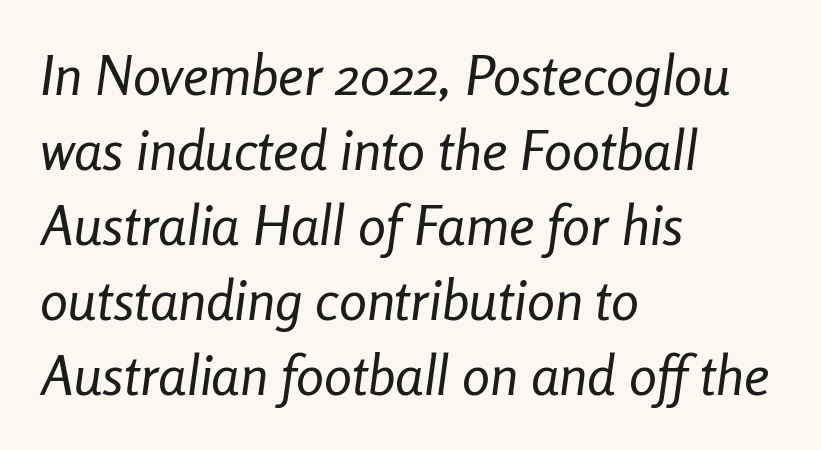
Rule under the text: the space is simply empty. This sample is left-justified, so line endings fall wherever the words run out. Inter-character spacing is left at the font's built-in metrics. The leading is moderate, giving the passage an even texture. The face used here is proportionally spaced, like ordinary book or web type.
